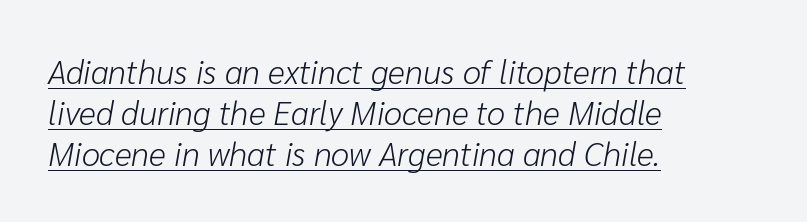
{"italic": "yes", "lean": "right", "slant_degrees": 10, "bold": "no", "weight": "light", "width": "normal", "stroke_contrast": "low", "x_height": "medium", "monospaced": "no", "underline": "yes", "align": "left", "line_spacing_ratio": 1.24, "letter_spacing": "normal", "letter_spacing_em": 0.0, "glyph_px": 33}
